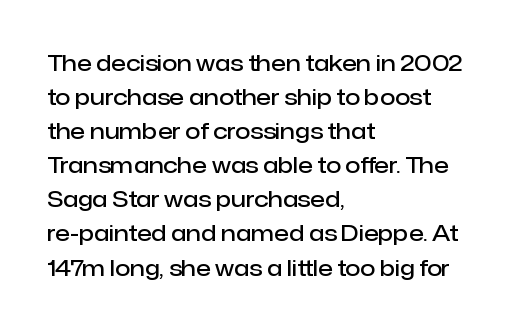
The image shows 22 px text type, upright; set left-aligned, normal line spacing (1.55x), normal letter spacing, not underlined.
